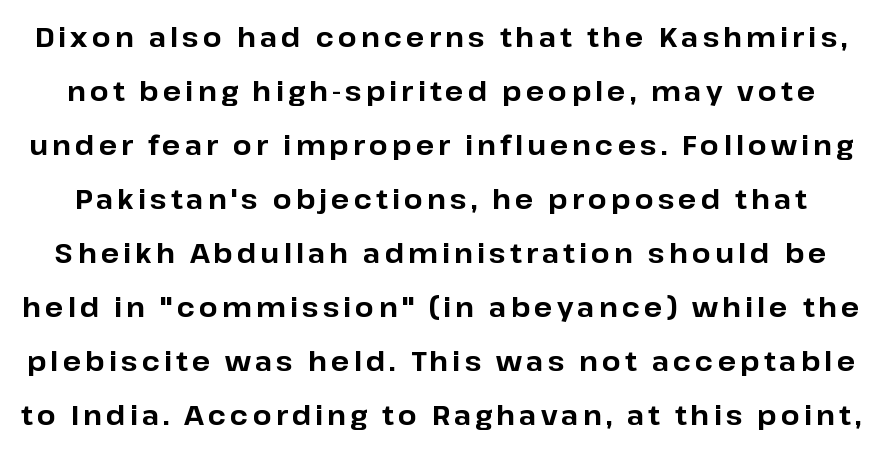
Anything drawn beneath the words? Only blank space. Italic: no, the glyphs are upright roman. The face used here has the dense, thick strokes of a bold. Does the leading feel generous? Absolutely, it's lavish.
